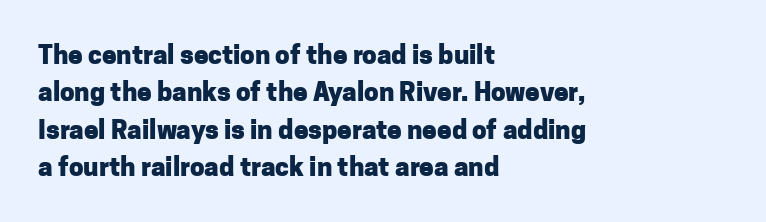
When letters stand straight like this, we call the style roman or upright. A clean baseline with only descenders dipping below it. Horizontally, the lines are justified to the leading edge only. Is there much room between lines? A standard amount, neither cramped nor airy.
